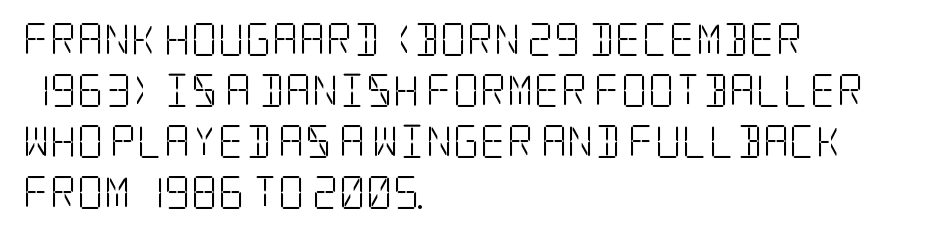
Little horizontal feet cap the strokes, marking this as serif type. A classic flush-left, rag-right setting is used for this passage. Glance below the letters and you will spot only blank space. The designer left line spacing at the default.
